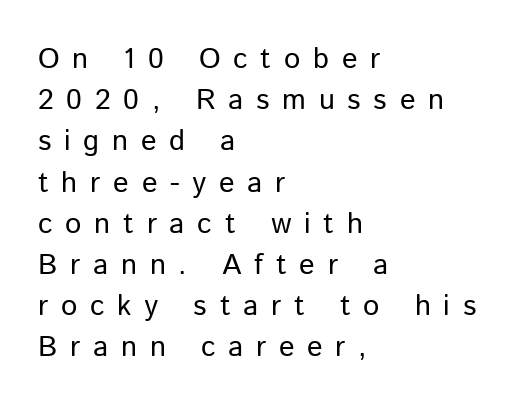
{"serif": "no", "italic": "no", "bold": "no", "weight": "regular", "width": "normal", "stroke_contrast": "low", "x_height": "medium", "monospaced": "no", "underline": "no", "align": "left", "line_spacing": "normal", "line_spacing_ratio": 1.42, "letter_spacing": "wide", "letter_spacing_em": 0.44, "glyph_px": 29}
